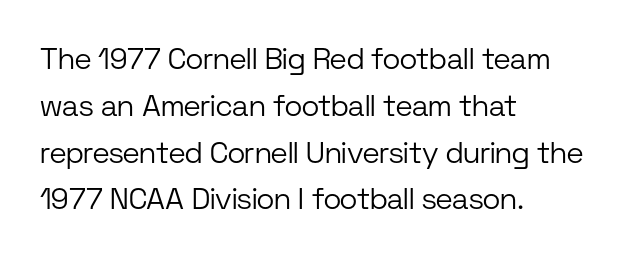
The image shows 30 px light sans-serif type, upright; set left-aligned, normal line spacing (1.56x), normal letter spacing, not underlined; low stroke contrast and a medium x-height.
